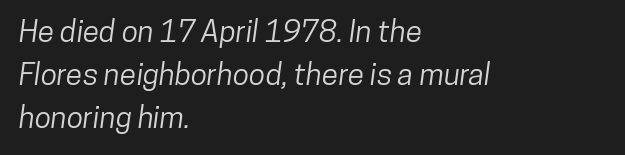
Q: Is the typeface a serif or a sans-serif typeface? A: Sans-serif.
Q: Is the text underlined? A: No.
Q: How is the paragraph aligned? A: Left-aligned.
Q: Is the spacing between letters normal or unusually wide? A: Normal.
Q: Is the spacing between lines tight, normal or loose? A: Normal.
Q: Width (condensed, normal, or wide)? A: Condensed.
Q: Stroke contrast? A: Low.
Q: x-height? A: Medium.
Q: Monospaced? A: No.
